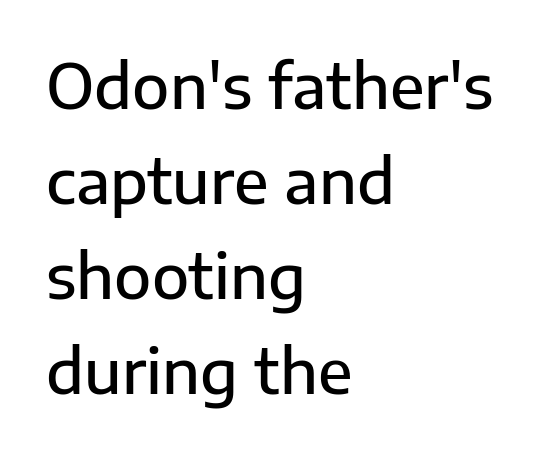
This is moderately heavy type, rendered in semibold. Regarding serifs, this sample does without them. The passage shown has conventional tracking throughout. The space directly below the letters is spotless. Line spacing here is normal.
